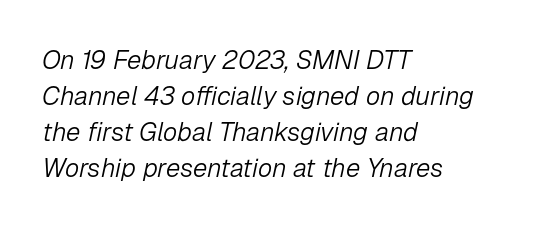
Caption: standard tracking, unaltered. The lettering tilts uniformly, giving the passage an italic look. All the whitespace from short lines collects on the right. Each stroke keeps to a modest, everyday thickness or less.
